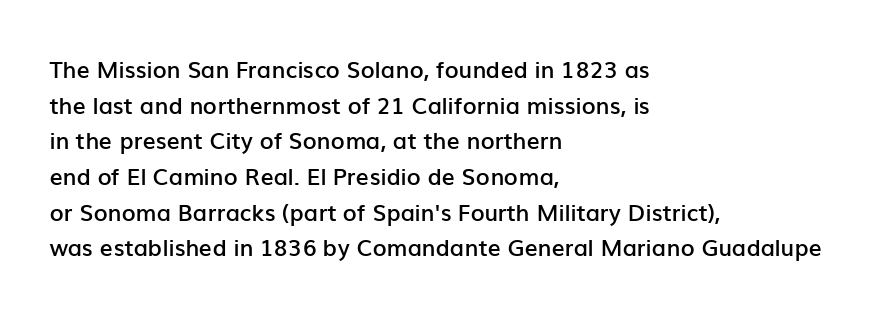
Notice how the passage keeps a crisp vertical edge on the left only. You could call the tracking neutral — neither tight nor loose. Compared with an ordinary text face, these strokes are moderately heavier — a semibold. No italicization has been applied; the sample stays upright.
